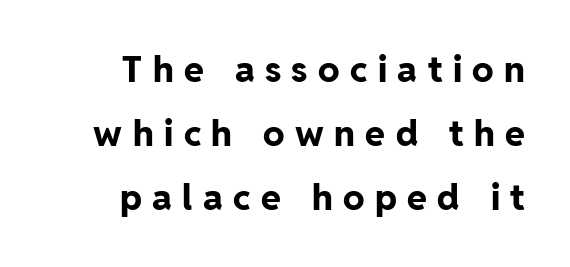
The text was rendered using a sans face with plain stroke endings. Short and long lines alike share a common ending point at right. The letters stand straight up with perfectly vertical stems. Someone cranked the tracking dial way up on this one. Type without underlining. Looks like regular typesetting: each glyph gets only the width it needs.
